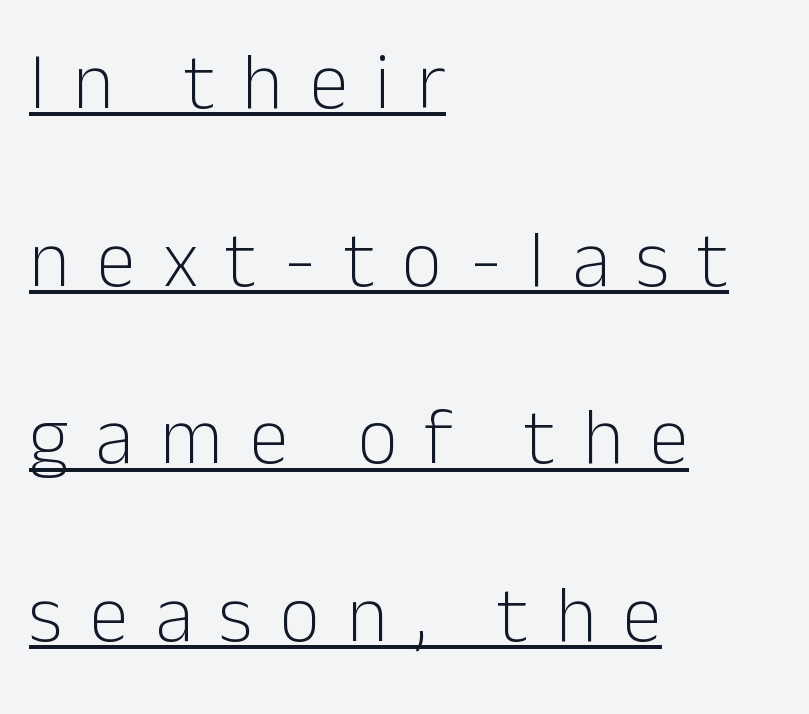
{"serif": "no", "italic": "no", "bold": "no", "weight": "light", "width": "normal", "stroke_contrast": "low", "x_height": "medium", "monospaced": "no", "underline": "yes", "align": "left", "line_spacing": "loose", "line_spacing_ratio": 2.25, "letter_spacing": "wide", "letter_spacing_em": 0.34, "glyph_px": 79}
